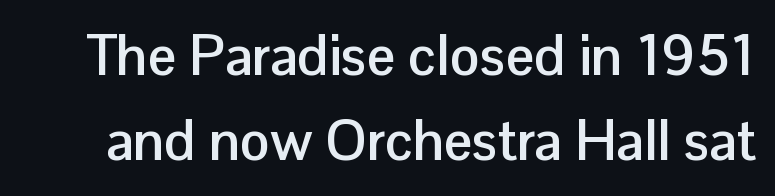
These lines are composed in type without serifs. The space beneath each line is pristine and unruled. Heavy-handed strokes throughout: this text is bold. Reading down the column, the eye jumps a familiar distance to each next line. Tracking value appears to be zero — textbook default spacing.
